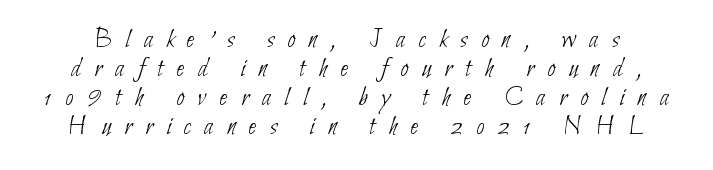
Q: Is the text bold? A: No.
Q: Is the typeface a serif or a sans-serif typeface? A: Sans-serif.
Q: Is the text underlined? A: No.
Q: Is the spacing between letters normal or unusually wide? A: Unusually wide.
Q: Is the spacing between lines tight, normal or loose? A: Tight.
Q: Width (condensed, normal, or wide)? A: Condensed.
Q: Stroke contrast? A: Low.
Q: x-height? A: Small.
Q: Monospaced? A: No.
